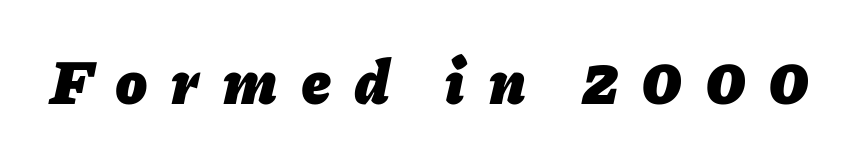
The image shows 63 px heavy type, italic (leaning right); set unusually wide letter spacing (+0.39 em), not underlined; low stroke contrast and a medium x-height.
